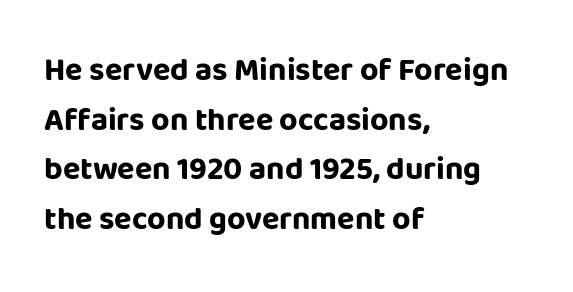
The image shows 32 px bold sans-serif type, upright; set left-aligned, normal line spacing (1.55x), normal letter spacing, not underlined; low stroke contrast and a large x-height.
